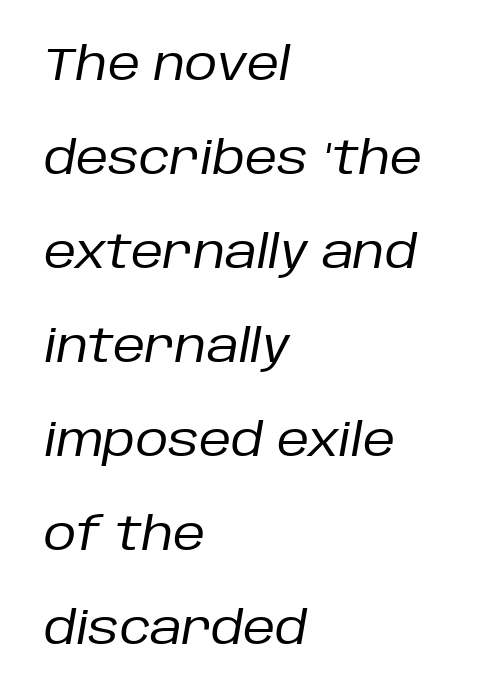
{"italic": "yes", "lean": "right", "slant_degrees": 10, "bold": "no", "weight": "regular", "width": "normal", "stroke_contrast": "low", "x_height": "large", "monospaced": "no", "underline": "no", "align": "left", "line_spacing": "loose", "line_spacing_ratio": 2.09, "letter_spacing": "normal", "letter_spacing_em": 0.0, "glyph_px": 45}
